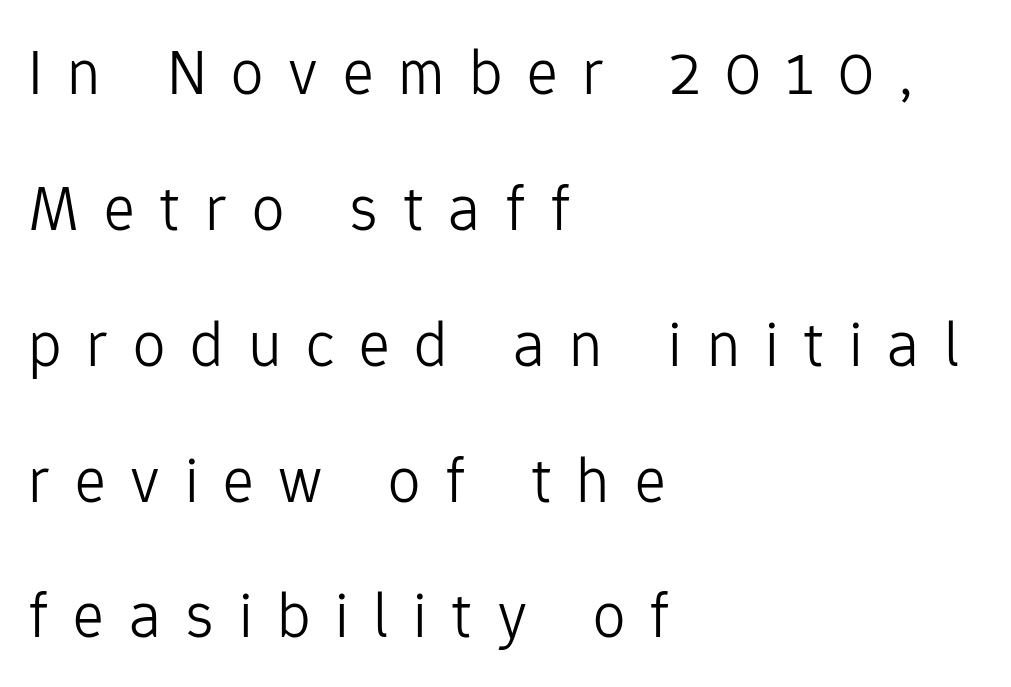
{"serif": "no", "italic": "no", "bold": "no", "weight": "light", "width": "normal", "stroke_contrast": "low", "x_height": "medium", "monospaced": "no", "underline": "no", "align": "left", "line_spacing": "loose", "line_spacing_ratio": 2.09, "letter_spacing": "wide", "letter_spacing_em": 0.38, "glyph_px": 65}
